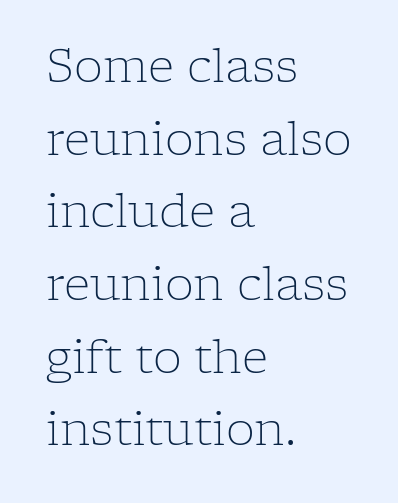
Q: Is the text bold? A: No.
Q: Is the text italic (slanted)? A: No, it is upright.
Q: Is the typeface a serif or a sans-serif typeface? A: Serif.
Q: Is the text underlined? A: No.
Q: How is the paragraph aligned? A: Left-aligned.
Q: Is the spacing between letters normal or unusually wide? A: Normal.
Q: Is the spacing between lines tight, normal or loose? A: Normal.
Q: Width (condensed, normal, or wide)? A: Normal.
Q: Stroke contrast? A: Low.
Q: x-height? A: Medium.
Q: Monospaced? A: No.
